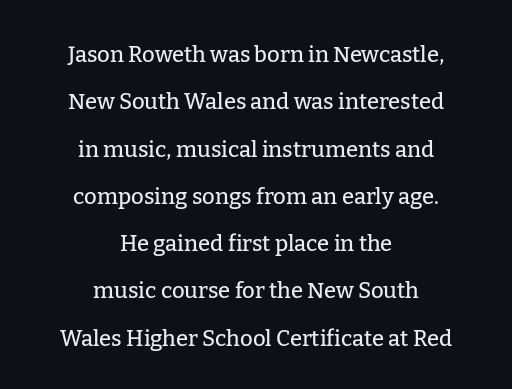
The image shows 22 px text type, upright; set centered, loose line spacing (2.15x), normal letter spacing, not underlined.
